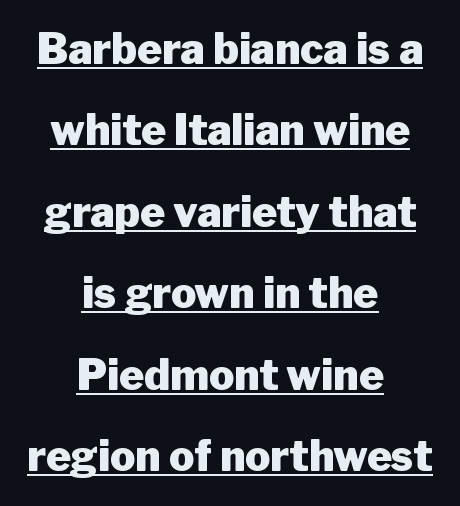
{"serif": "no", "italic": "no", "bold": "yes", "weight": "heavy", "width": "normal", "stroke_contrast": "low", "x_height": "medium", "monospaced": "no", "underline": "yes", "align": "center", "line_spacing": "loose", "line_spacing_ratio": 1.94, "letter_spacing": "normal", "letter_spacing_em": 0.0, "glyph_px": 42}
